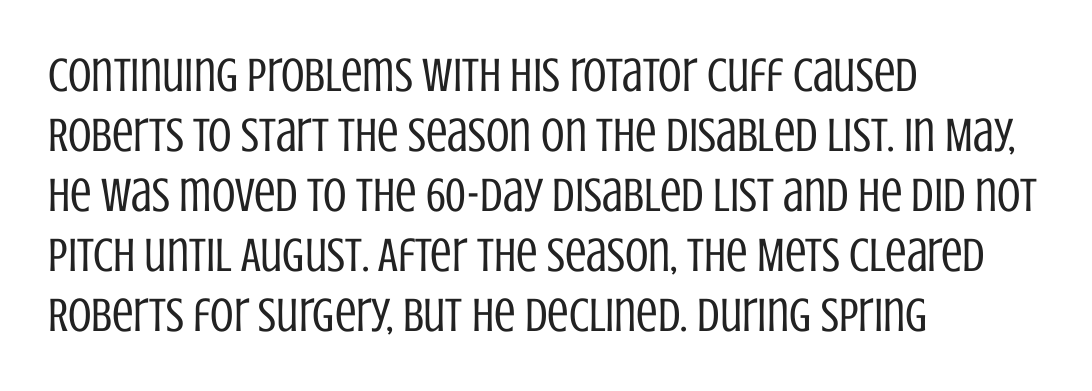
The image shows 48 px regular-weight, condensed sans-serif type, upright; set left-aligned, normal line spacing (1.25x), normal letter spacing, not underlined; low stroke contrast and a large x-height.
